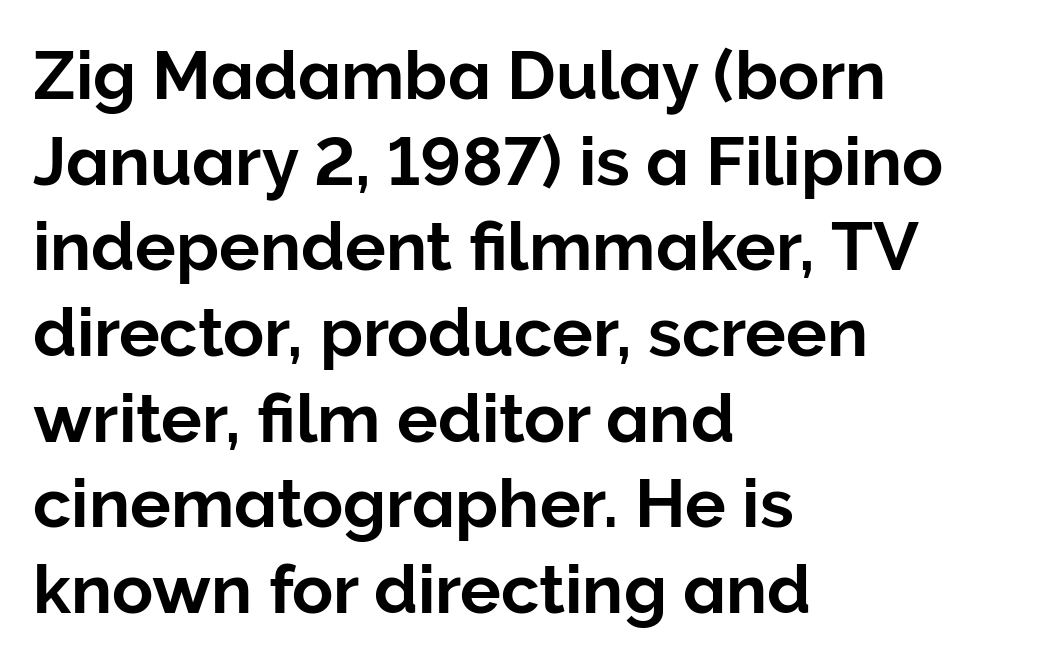
In terms of leading, this rendering sits right in the middle. This is the regular roman posture of the typeface. Look at the tracking — it's just the regular setting, nothing added. Rule under the text: the space is simply empty. Casual observation: everything's shoved over to the left.
